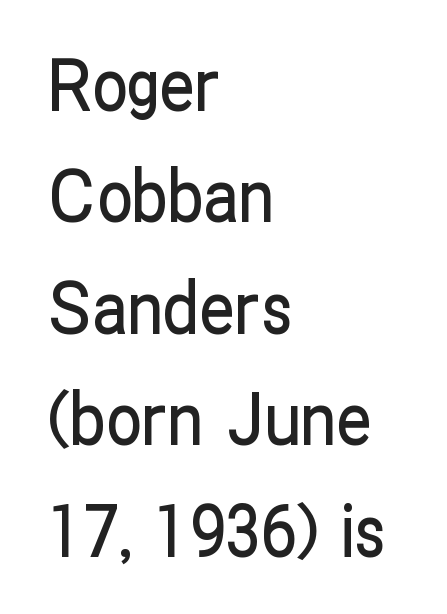
{"serif": "no", "italic": "no", "width": "condensed", "stroke_contrast": "low", "x_height": "medium", "monospaced": "no", "underline": "no", "align": "left", "line_spacing": "normal", "line_spacing_ratio": 1.57, "letter_spacing": "normal", "letter_spacing_em": 0.0, "glyph_px": 71}
